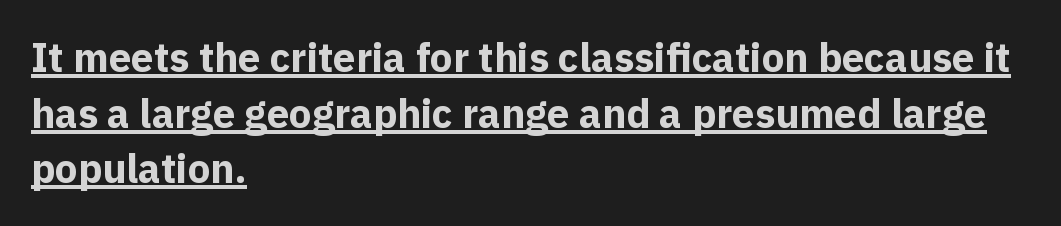
The typesetting leans heavy: a genuine bold. Typographically, this falls in the sans-serif category. Does a line run under the words? Yes, clearly. No extra tracking has been applied to these lines. Layout note: lines flush left. The rows are spaced the way most documents space them.
